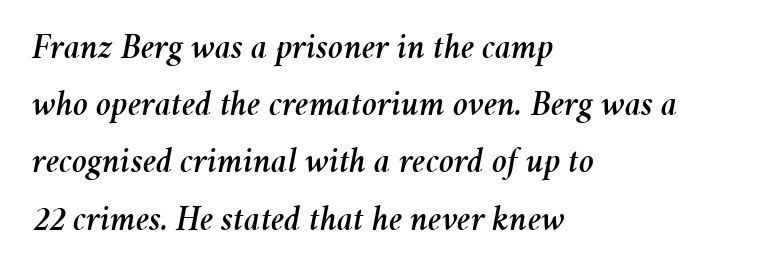
{"italic": "yes", "lean": "right", "slant_degrees": 11, "width": "normal", "stroke_contrast": "medium", "x_height": "medium", "monospaced": "no", "underline": "no", "align": "left", "line_spacing": "normal", "line_spacing_ratio": 1.59, "letter_spacing": "normal", "letter_spacing_em": 0.0, "glyph_px": 36}
